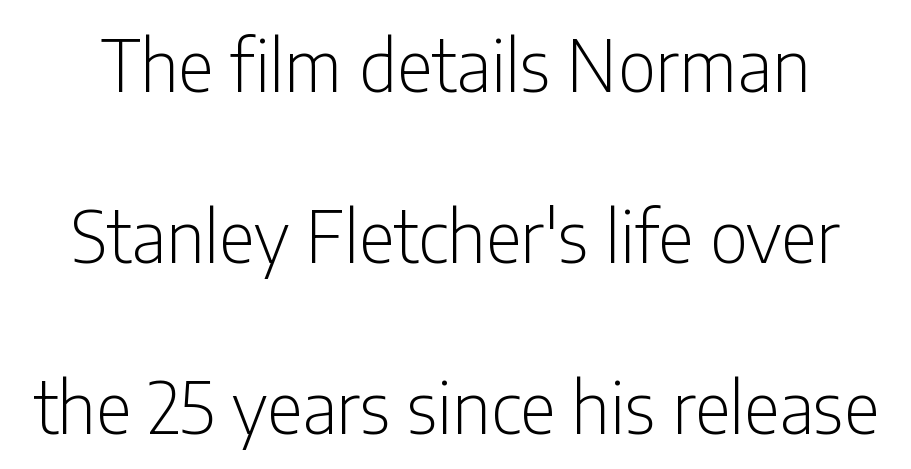
The image shows 70 px light, condensed sans-serif type, upright; set loose line spacing (2.44x), normal letter spacing, not underlined; low stroke contrast and a medium x-height.
